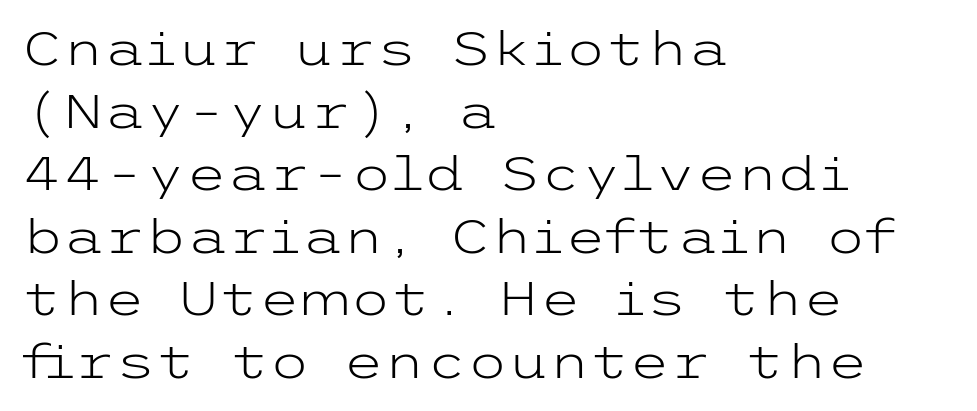
Q: Is the text bold? A: No.
Q: Is the text italic (slanted)? A: No, it is upright.
Q: Is the typeface a serif or a sans-serif typeface? A: Sans-serif.
Q: Is the text underlined? A: No.
Q: How is the paragraph aligned? A: Left-aligned.
Q: Is the spacing between letters normal or unusually wide? A: Normal.
Q: Is the spacing between lines tight, normal or loose? A: Normal.
Q: Width (condensed, normal, or wide)? A: Wide.
Q: Stroke contrast? A: Low.
Q: x-height? A: Medium.
